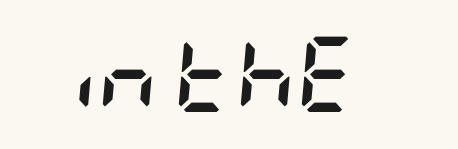
{"italic": "yes", "lean": "right", "slant_degrees": 5, "bold": "yes", "weight": "semibold", "width": "condensed", "stroke_contrast": "low", "x_height": "large", "underline": "no", "letter_spacing": "normal", "letter_spacing_em": 0.0, "glyph_px": 75}
